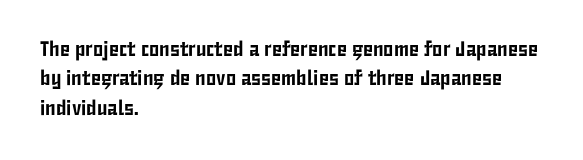
{"italic": "no", "underline": "no", "align": "left", "line_spacing": "normal", "line_spacing_ratio": 1.4, "letter_spacing": "normal", "letter_spacing_em": 0.0, "glyph_px": 21}
